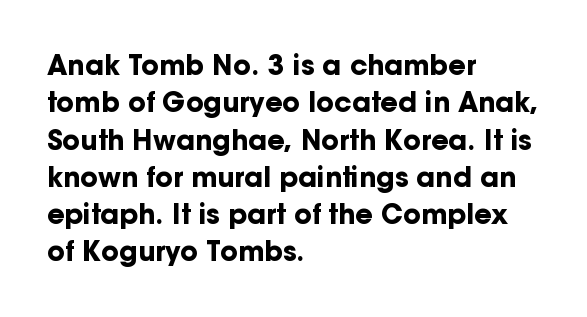
It's the straight-up-and-down kind of type. The lines are quadded left. Letter spacing: default. Rule under the text: the space is simply empty. The space between consecutive lines is moderate. Notice how thick the strokes are: this is what a full bold looks like.
